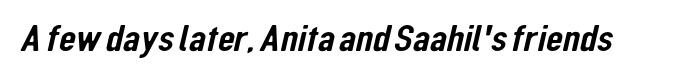
{"serif": "no", "width": "condensed", "stroke_contrast": "low", "x_height": "medium", "monospaced": "no", "underline": "no", "letter_spacing": "normal", "letter_spacing_em": 0.0, "glyph_px": 39}
